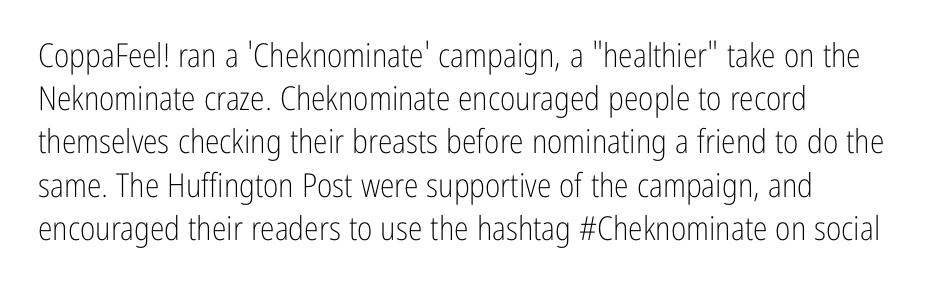
Q: Is the text bold? A: No.
Q: Is the text italic (slanted)? A: No, it is upright.
Q: Is the typeface a serif or a sans-serif typeface? A: Sans-serif.
Q: Is the text underlined? A: No.
Q: How is the paragraph aligned? A: Left-aligned.
Q: Is the spacing between letters normal or unusually wide? A: Normal.
Q: Is the spacing between lines tight, normal or loose? A: Normal.
Q: Width (condensed, normal, or wide)? A: Condensed.
Q: Stroke contrast? A: Low.
Q: x-height? A: Medium.
Q: Monospaced? A: No.
